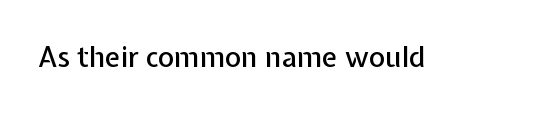
Tracking here is standard; glyphs follow each other at the usual distance. You can tell it's not italic because the verticals are truly vertical. Typographically, this falls in the sans-serif category. The letters advance in unequal steps, a hallmark of proportional type. No word sits above an underline.
